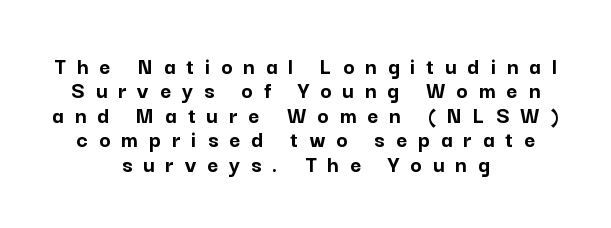
The image shows 24 px bold type, upright; set centered, tight line spacing (1.02x), unusually wide letter spacing (+0.46 em), not underlined.
